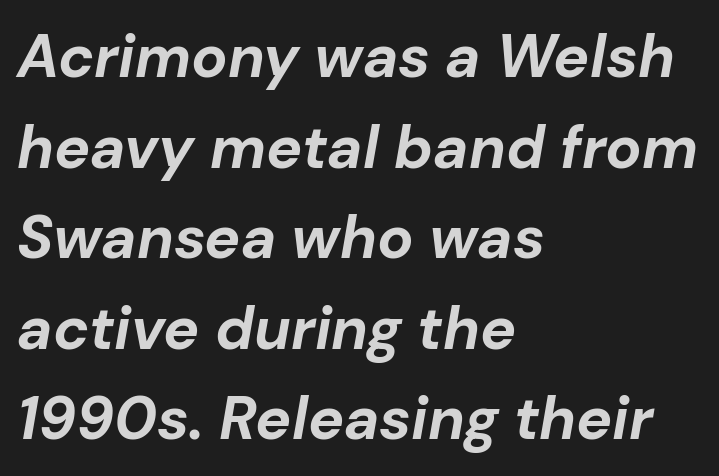
{"italic": "yes", "lean": "right", "slant_degrees": 10, "bold": "yes", "weight": "bold", "width": "normal", "stroke_contrast": "low", "x_height": "medium", "monospaced": "no", "underline": "no", "align": "left", "line_spacing": "normal", "line_spacing_ratio": 1.51, "letter_spacing": "normal", "letter_spacing_em": 0.0, "glyph_px": 60}
